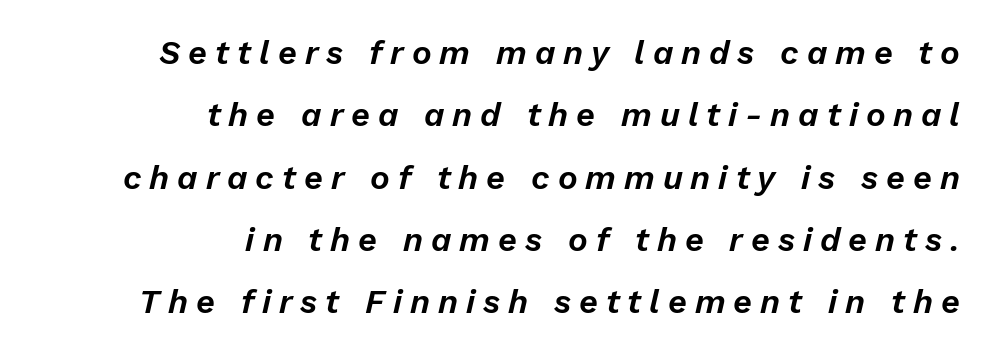
The space beneath each line is pristine and unruled. This rendering uses right alignment, leaving the left contour irregular. The rendering inserts visible extra space after every character. An italicized treatment has been applied to the whole sample. Think of a printed novel: that variable character pitch is what you see here.
